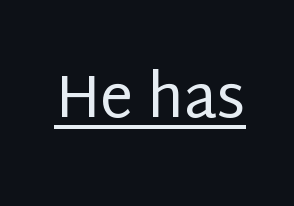
Q: Is the text bold? A: No.
Q: Is the text italic (slanted)? A: No, it is upright.
Q: Is the typeface a serif or a sans-serif typeface? A: Sans-serif.
Q: Is the text underlined? A: Yes.
Q: Is the spacing between letters normal or unusually wide? A: Normal.
Q: Width (condensed, normal, or wide)? A: Normal.
Q: Stroke contrast? A: Low.
Q: x-height? A: Large.
Q: Monospaced? A: No.
